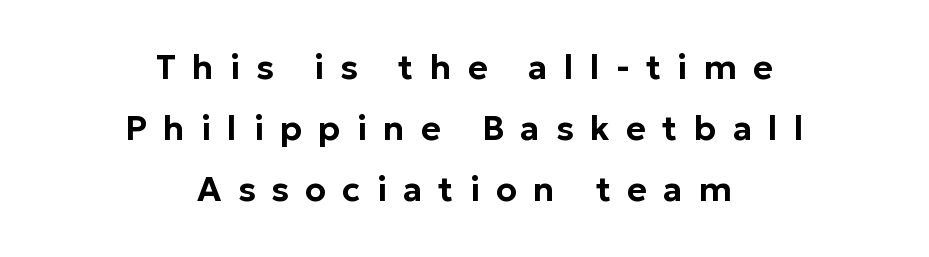
{"serif": "no", "italic": "no", "width": "normal", "stroke_contrast": "low", "x_height": "medium", "monospaced": "no", "underline": "no", "align": "center", "line_spacing_ratio": 1.8, "letter_spacing": "wide", "letter_spacing_em": 0.48, "glyph_px": 34}
